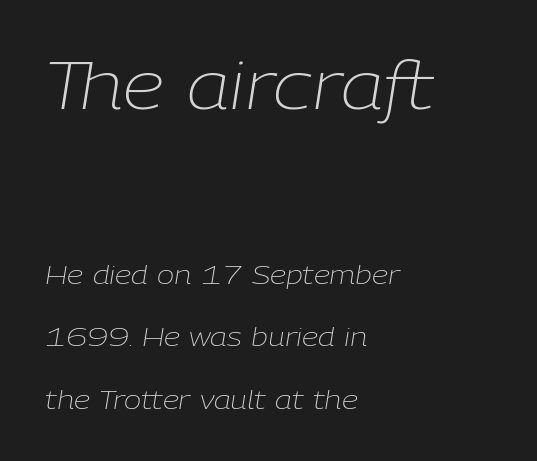
These lines are rendered in a variable-pitch font. Students, observe: this is what heavily led, spacious text looks like. Letter spacing: default. Layout note: lines flush left.
